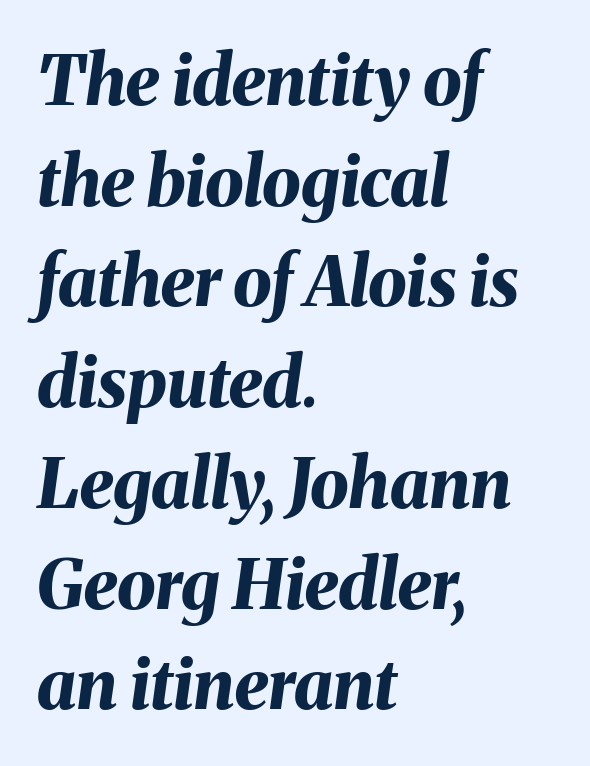
Q: Is the text bold? A: Yes.
Q: Is the text italic (slanted)? A: Yes, it leans right by about 8 degrees.
Q: Is the text underlined? A: No.
Q: How is the paragraph aligned? A: Left-aligned.
Q: Is the spacing between letters normal or unusually wide? A: Normal.
Q: Is the spacing between lines tight, normal or loose? A: Normal.
Q: Width (condensed, normal, or wide)? A: Normal.
Q: Stroke contrast? A: Medium.
Q: x-height? A: Medium.
Q: Monospaced? A: No.
